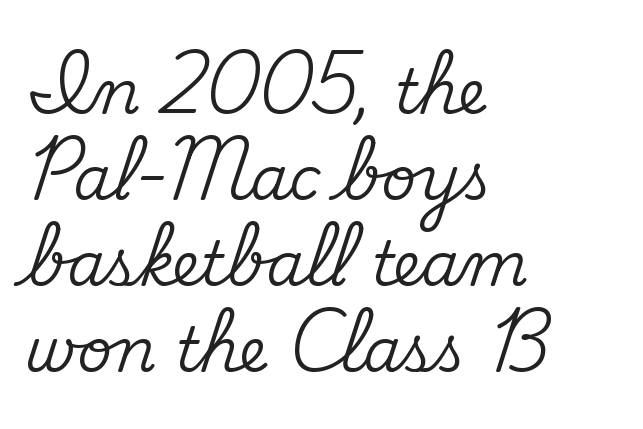
{"width": "normal", "stroke_contrast": "medium", "x_height": "small", "monospaced": "no", "underline": "no", "align": "left", "line_spacing": "normal", "line_spacing_ratio": 1.41, "letter_spacing": "normal", "letter_spacing_em": 0.0, "glyph_px": 61}
